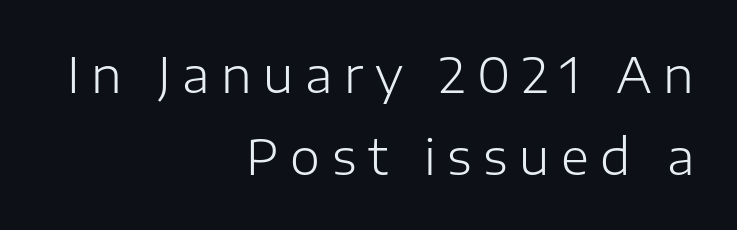
{"serif": "no", "italic": "no", "bold": "no", "weight": "light", "width": "normal", "stroke_contrast": "low", "x_height": "medium", "monospaced": "no", "underline": "no", "align": "right", "line_spacing_ratio": 1.71, "letter_spacing": "wide", "letter_spacing_em": 0.24, "glyph_px": 48}
